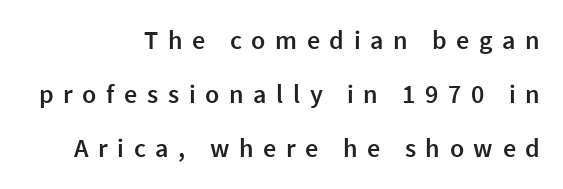
Q: Is the text bold? A: Semi-bold.
Q: Is the text italic (slanted)? A: No, it is upright.
Q: Is the text underlined? A: No.
Q: How is the paragraph aligned? A: Right-aligned.
Q: Is the spacing between letters normal or unusually wide? A: Unusually wide.
Q: Is the spacing between lines tight, normal or loose? A: Loose.
